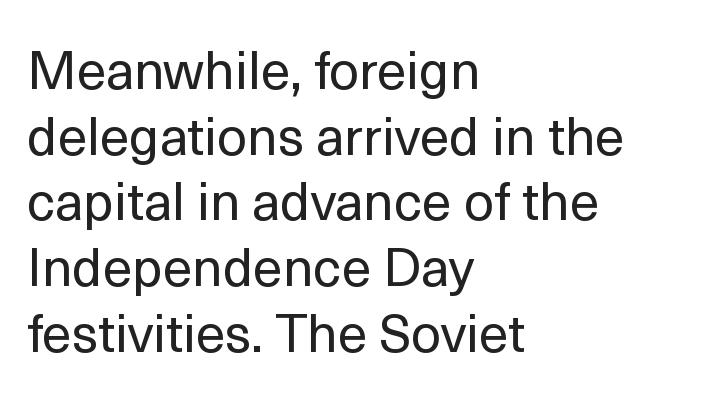
{"serif": "no", "italic": "no", "bold": "no", "weight": "regular", "width": "normal", "x_height": "medium", "monospaced": "no", "underline": "no", "align": "left", "line_spacing_ratio": 1.24, "letter_spacing": "normal", "letter_spacing_em": 0.0, "glyph_px": 53}
